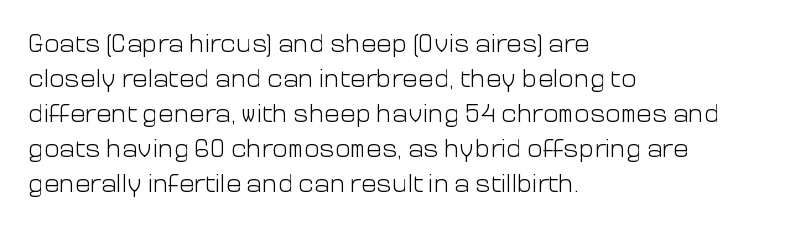
How are the letters spaced? Ordinarily, with no added tracking. Has an underline been added? It has not. Honestly, the row spacing looks completely unremarkable. The font is comparable to plain body text, perhaps lighter. Visually the block forms a straight wall on the left and a jagged coastline on the right.
